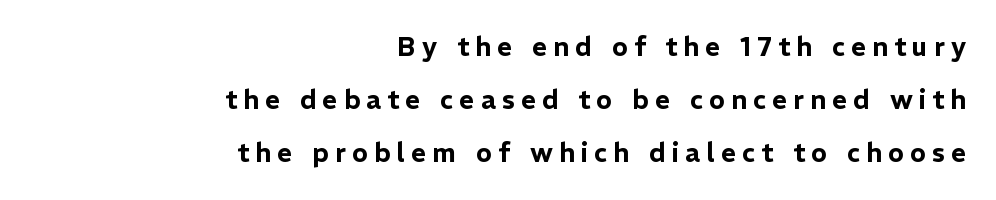
{"italic": "no", "underline": "no", "align": "right", "line_spacing": "loose", "line_spacing_ratio": 2.03, "letter_spacing": "wide", "letter_spacing_em": 0.24, "glyph_px": 26}
